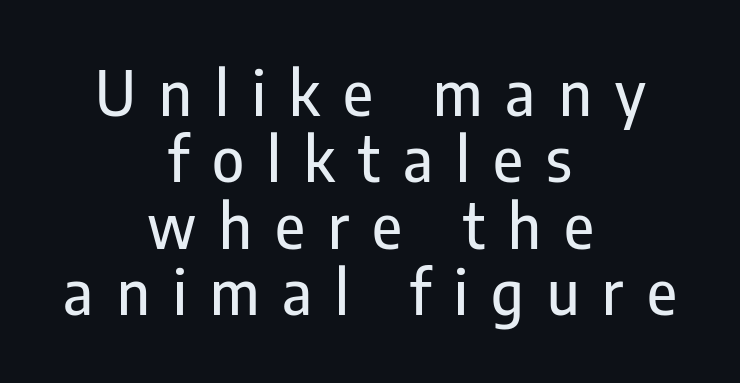
The image shows 61 px condensed sans-serif type, upright; set centered, tight line spacing (1.09x), unusually wide letter spacing (+0.38 em), not underlined; low stroke contrast and a medium x-height.
